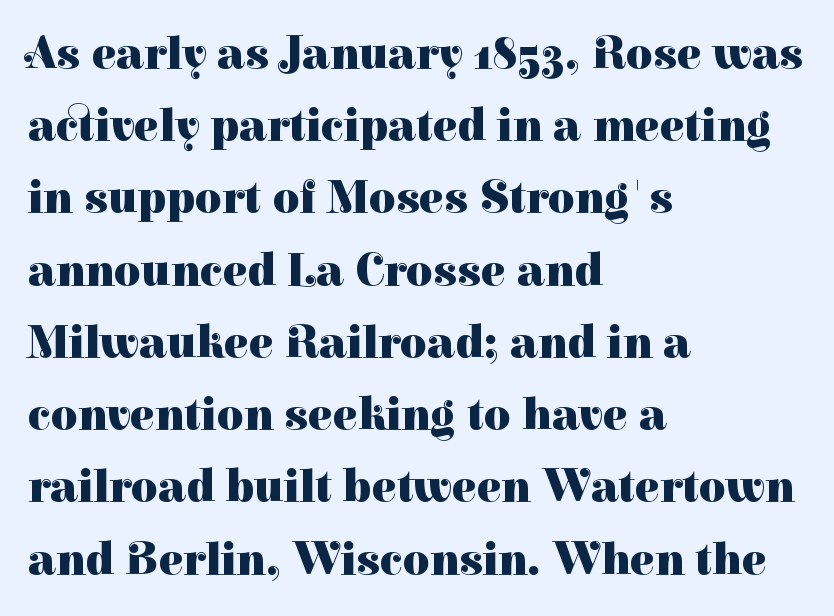
Q: Is the text bold? A: Yes.
Q: Is the text italic (slanted)? A: No, it is upright.
Q: Is the typeface a serif or a sans-serif typeface? A: Serif.
Q: Is the text underlined? A: No.
Q: How is the paragraph aligned? A: Left-aligned.
Q: Is the spacing between letters normal or unusually wide? A: Normal.
Q: Is the spacing between lines tight, normal or loose? A: Normal.
Q: Width (condensed, normal, or wide)? A: Normal.
Q: Stroke contrast? A: High.
Q: x-height? A: Medium.
Q: Monospaced? A: No.
